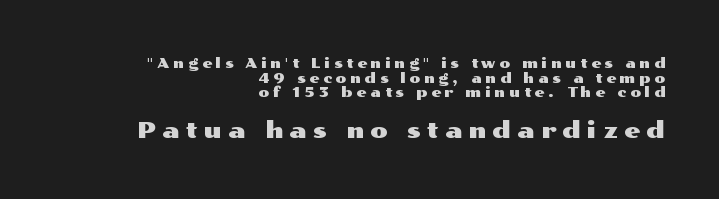
{"italic": "no", "underline": "no", "align": "right", "line_spacing": "tight", "line_spacing_ratio": 1.05, "letter_spacing": "wide", "letter_spacing_em": 0.27, "larger_block": "second", "size_ratio": 1.64, "glyph_px": 23}
